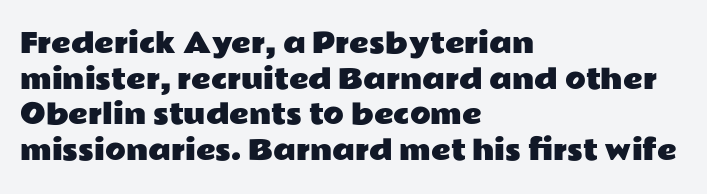
The image shows 27 px text type, upright; set left-aligned, normal line spacing (1.32x), normal letter spacing, not underlined.
